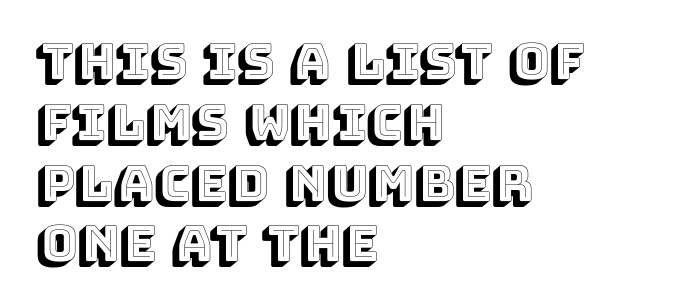
The image shows 49 px text type, upright; set left-aligned, line spacing 1.24x, normal letter spacing, not underlined; a large x-height.
